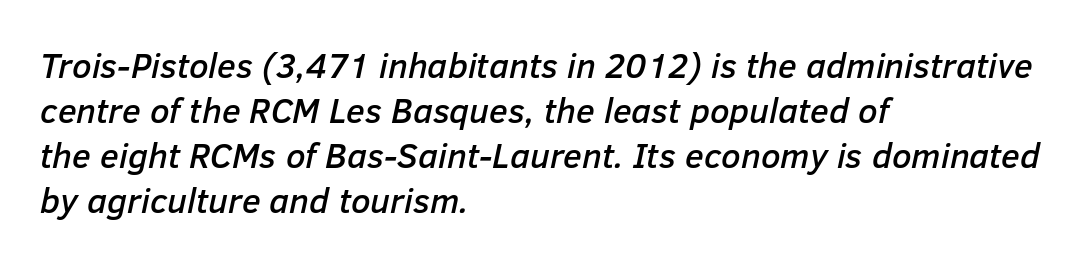
Teacher's note: observe the even left margin — that is flush-left alignment. The face used here is proportionally spaced, like ordinary book or web type. What stands out about the letter spacing? Nothing — it is the standard amount. A typesetter would call this leading conventional body-copy spacing.
